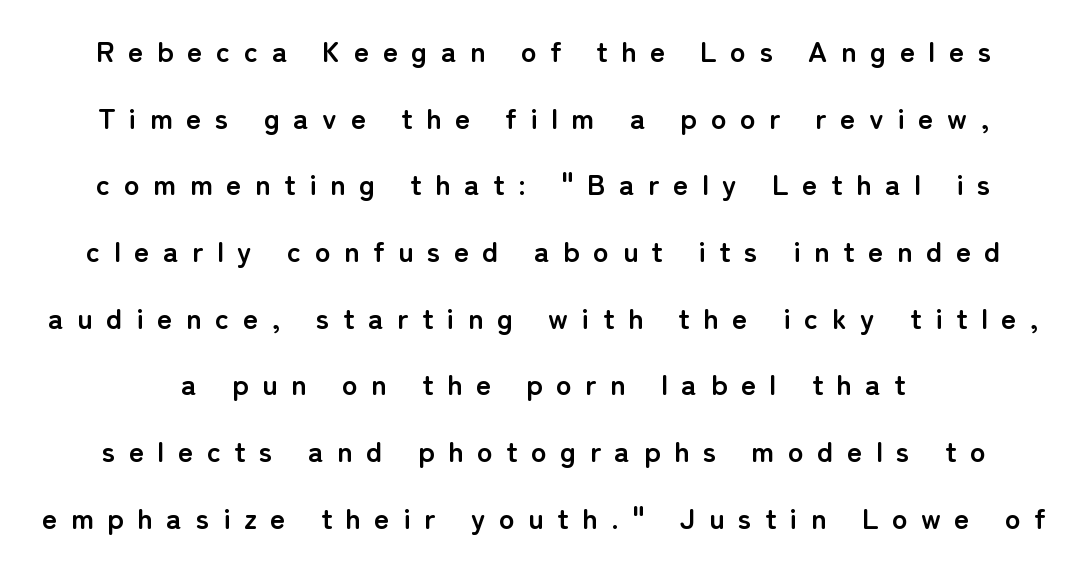
{"serif": "no", "italic": "no", "bold": "yes", "weight": "semibold", "width": "normal", "stroke_contrast": "low", "x_height": "medium", "monospaced": "no", "underline": "no", "line_spacing": "loose", "line_spacing_ratio": 2.3, "letter_spacing": "wide", "letter_spacing_em": 0.47, "glyph_px": 29}
